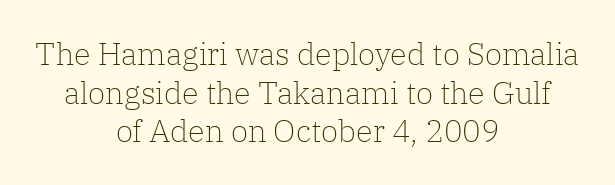
{"serif": "yes", "italic": "no", "bold": "no", "weight": "light", "width": "normal", "stroke_contrast": "low", "x_height": "medium", "monospaced": "no", "underline": "no", "align": "center", "line_spacing": "normal", "line_spacing_ratio": 1.25, "letter_spacing": "normal", "letter_spacing_em": 0.0, "glyph_px": 31}
